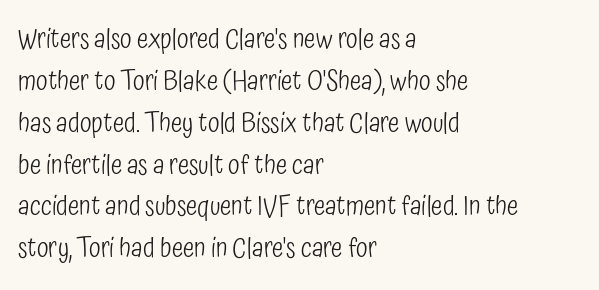
The image shows 27 px text type, upright; set left-aligned, normal line spacing (1.55x), normal letter spacing, not underlined.
